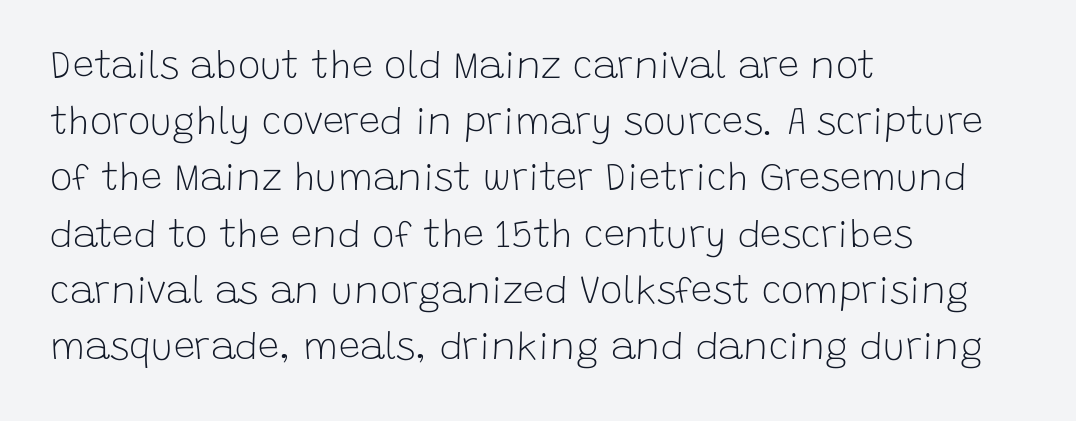
The image shows 38 px light sans-serif type, upright; set left-aligned, normal line spacing (1.48x), normal letter spacing, not underlined; low stroke contrast and a large x-height.
